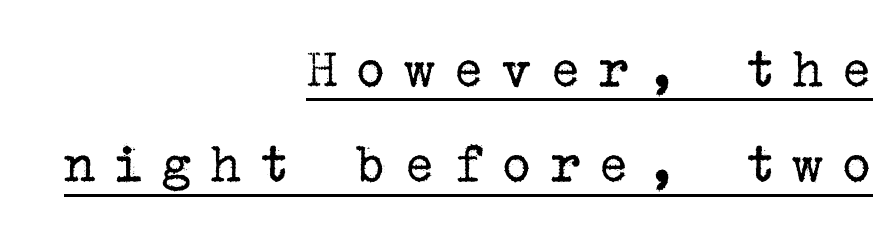
The image shows 58 px regular-weight serif type, upright; set right-aligned, normal line spacing (1.64x), unusually wide letter spacing (+0.3 em), underlined; low stroke contrast and a medium x-height.
